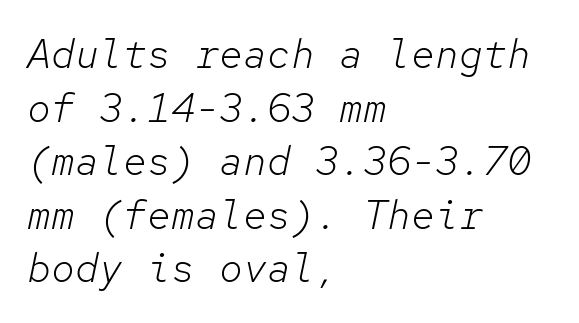
Q: Is the text bold? A: No.
Q: Is the text italic (slanted)? A: Yes, it leans right by about 12 degrees.
Q: Is the text underlined? A: No.
Q: How is the paragraph aligned? A: Left-aligned.
Q: Is the spacing between letters normal or unusually wide? A: Normal.
Q: Is the spacing between lines tight, normal or loose? A: Normal.
Q: Width (condensed, normal, or wide)? A: Normal.
Q: Stroke contrast? A: Low.
Q: x-height? A: Medium.
Q: Monospaced? A: Yes.
